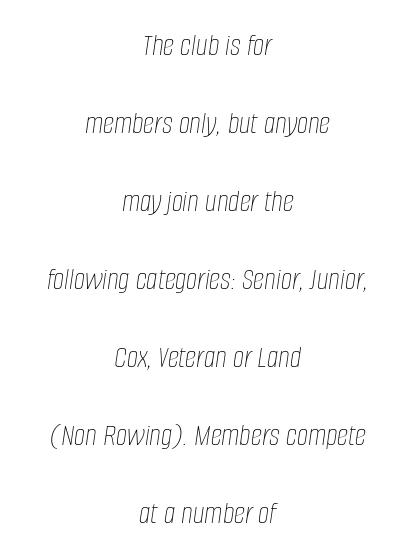
Q: Is the text bold? A: No.
Q: Is the text italic (slanted)? A: Yes, it leans right by about 8 degrees.
Q: Is the text underlined? A: No.
Q: How is the paragraph aligned? A: Centered.
Q: Is the spacing between letters normal or unusually wide? A: Normal.
Q: Is the spacing between lines tight, normal or loose? A: Loose.
Q: Width (condensed, normal, or wide)? A: Condensed.
Q: Stroke contrast? A: Low.
Q: x-height? A: Large.
Q: Monospaced? A: No.
